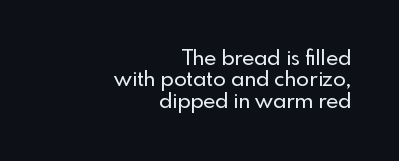
Q: Is the text italic (slanted)? A: No, it is upright.
Q: Is the text underlined? A: No.
Q: How is the paragraph aligned? A: Right-aligned.
Q: Is the spacing between letters normal or unusually wide? A: Normal.
Q: Is the spacing between lines tight, normal or loose? A: Tight.
